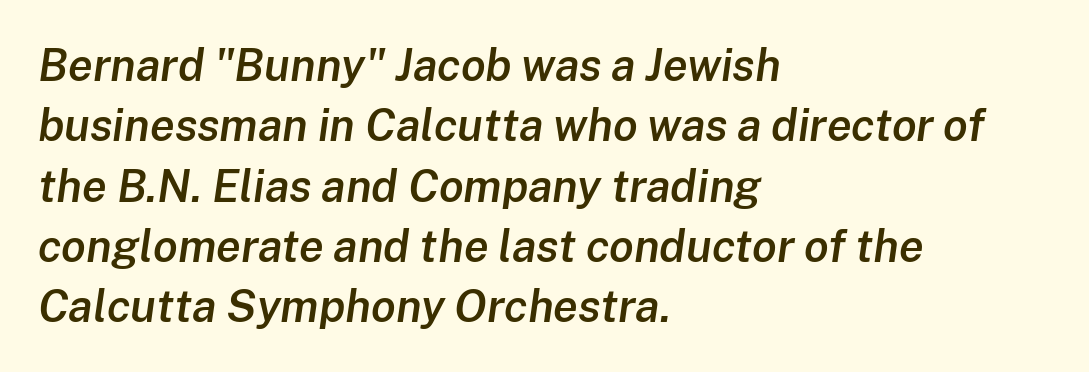
How are the letters spaced? Ordinarily, with no added tracking. Compared with ordinary roman type, these characters are visibly tilted. I'd describe the lettering as semibold — firm but not a full bold. Character widths vary here, with narrow letters taking less room than wide ones. Type without underlining. Vertically, the passage feels balanced, rows spaced as you'd expect.
